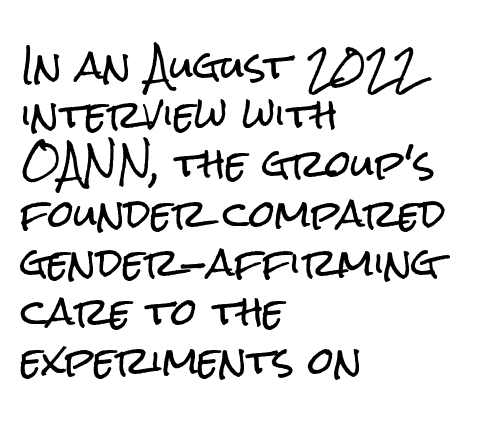
The designer left line spacing at the default. These lines keep a tight, regular rhythm from letter to letter. You could not count columns in this text — the font is proportionally spaced. In CSS terms this would be text-align: left. In terms of letterform style, serifs are entirely absent. Descender tails drop into unmarked territory.
